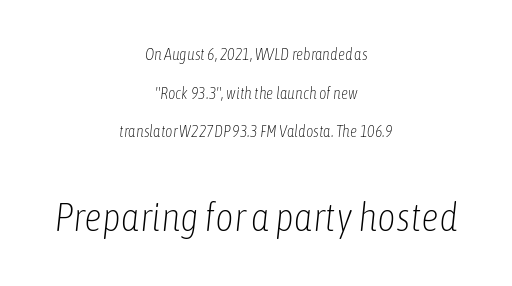
Q: Is the text bold? A: No.
Q: Is the text italic (slanted)? A: Yes, it leans right by about 6 degrees.
Q: Is the text underlined? A: No.
Q: How is the paragraph aligned? A: Centered.
Q: Is the spacing between letters normal or unusually wide? A: Normal.
Q: Is the spacing between lines tight, normal or loose? A: Loose.
Q: Which block of text is set in a larger size, the first (top) or the second (bottom)? A: The second (bottom) one.
Q: Width (condensed, normal, or wide)? A: Condensed.
Q: Stroke contrast? A: Low.
Q: x-height? A: Medium.
Q: Monospaced? A: No.
